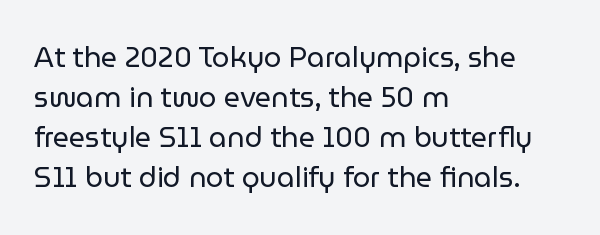
Typographically, this falls in the sans-serif category. Default kerning and tracking; the words read as compact shapes. Do the characters align in a grid? No, the font is proportional. Italic? Not at all — the glyphs are vertical. The cut favours lightness, reaching ordinary text weight at its darkest. Vertical spacing — default.
